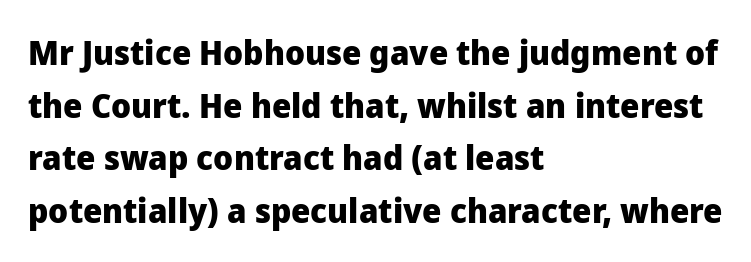
{"serif": "no", "italic": "no", "bold": "yes", "weight": "heavy", "width": "normal", "stroke_contrast": "low", "x_height": "medium", "monospaced": "no", "underline": "no", "align": "left", "line_spacing": "normal", "line_spacing_ratio": 1.55, "letter_spacing": "normal", "letter_spacing_em": 0.0, "glyph_px": 34}
